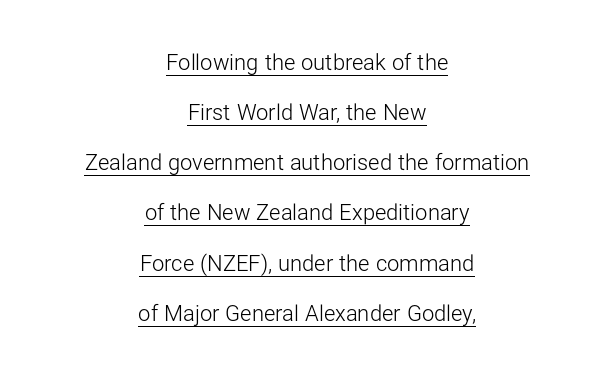
The image shows 22 px text type, upright; set centered, loose line spacing (2.28x), normal letter spacing, underlined.
